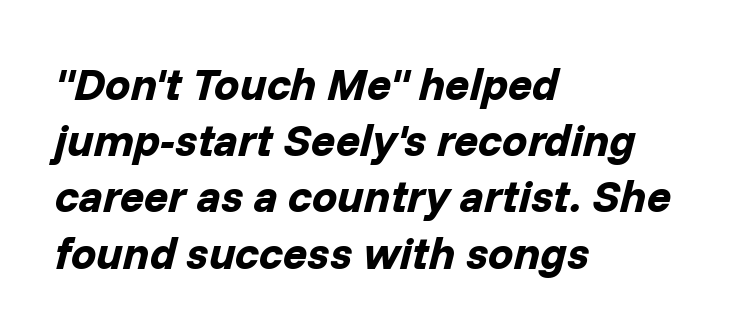
Q: Is the text bold? A: Yes.
Q: Is the text italic (slanted)? A: Yes, it leans right by about 14 degrees.
Q: Is the text underlined? A: No.
Q: How is the paragraph aligned? A: Left-aligned.
Q: Is the spacing between letters normal or unusually wide? A: Normal.
Q: Is the spacing between lines tight, normal or loose? A: Normal.
Q: Width (condensed, normal, or wide)? A: Normal.
Q: Stroke contrast? A: Low.
Q: x-height? A: Medium.
Q: Monospaced? A: No.
